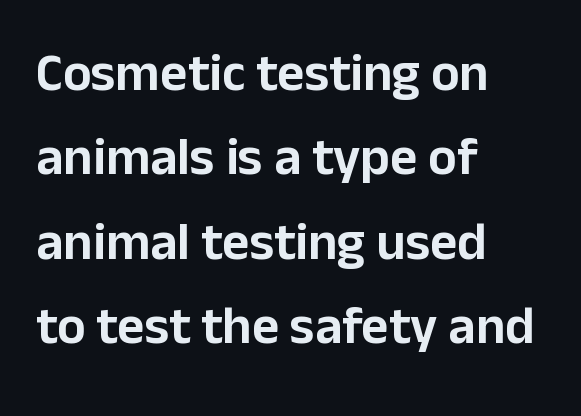
Words appear dense and cohesive because spacing is normal. Interline gaps are of average width in this sample. Only glyphs here, with clear space below each row. Ordinary non-slanted type is in use. This sample is left-justified, so line endings fall wherever the words run out.
